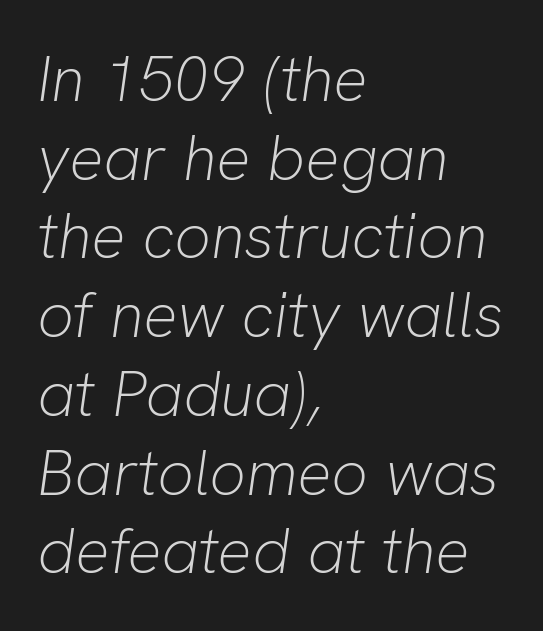
{"italic": "yes", "lean": "right", "slant_degrees": 8, "bold": "no", "weight": "light", "width": "normal", "stroke_contrast": "low", "x_height": "medium", "monospaced": "no", "underline": "no", "align": "left", "line_spacing_ratio": 1.23, "letter_spacing": "normal", "letter_spacing_em": 0.0, "glyph_px": 64}
